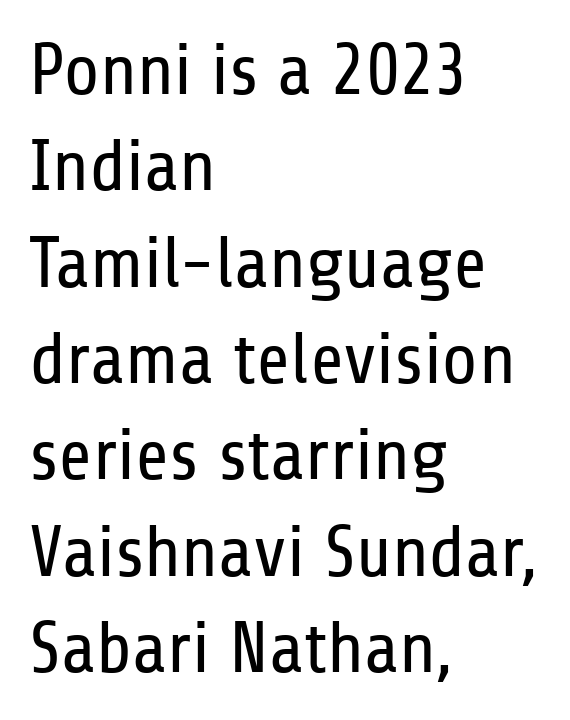
Q: Is the text bold? A: No.
Q: Is the text italic (slanted)? A: No, it is upright.
Q: Is the typeface a serif or a sans-serif typeface? A: Sans-serif.
Q: Is the text underlined? A: No.
Q: How is the paragraph aligned? A: Left-aligned.
Q: Is the spacing between letters normal or unusually wide? A: Normal.
Q: Is the spacing between lines tight, normal or loose? A: Normal.
Q: Width (condensed, normal, or wide)? A: Condensed.
Q: Stroke contrast? A: Low.
Q: x-height? A: Medium.
Q: Monospaced? A: No.
